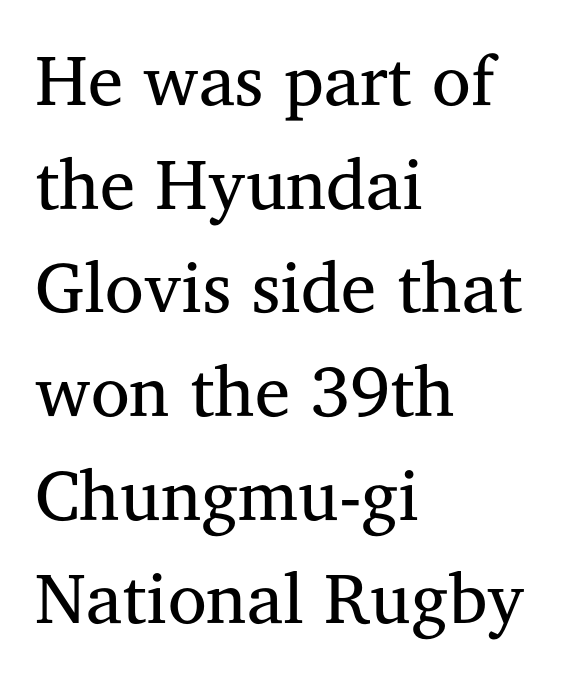
{"serif": "yes", "italic": "no", "bold": "no", "weight": "regular", "width": "normal", "stroke_contrast": "medium", "x_height": "medium", "monospaced": "no", "underline": "no", "align": "left", "line_spacing": "normal", "line_spacing_ratio": 1.46, "letter_spacing": "normal", "letter_spacing_em": 0.0, "glyph_px": 71}
